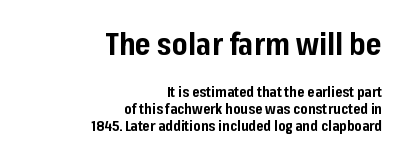
{"serif": "no", "italic": "no", "bold": "yes", "weight": "bold", "width": "normal", "stroke_contrast": "low", "x_height": "medium", "monospaced": "no", "underline": "no", "align": "right", "line_spacing_ratio": 1.21, "letter_spacing": "normal", "letter_spacing_em": 0.0, "larger_block": "first", "size_ratio": 2.14, "glyph_px": 30}
